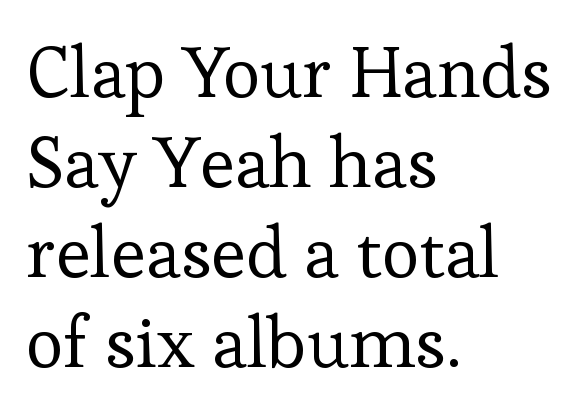
The image shows 72 px regular-weight serif type, upright; set left-aligned, normal line spacing (1.25x), normal letter spacing, not underlined; low stroke contrast and a medium x-height.
